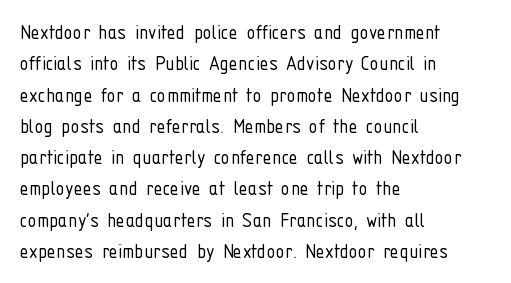
The image shows 23 px text type, upright; set left-aligned, normal line spacing (1.36x), normal letter spacing, not underlined.
